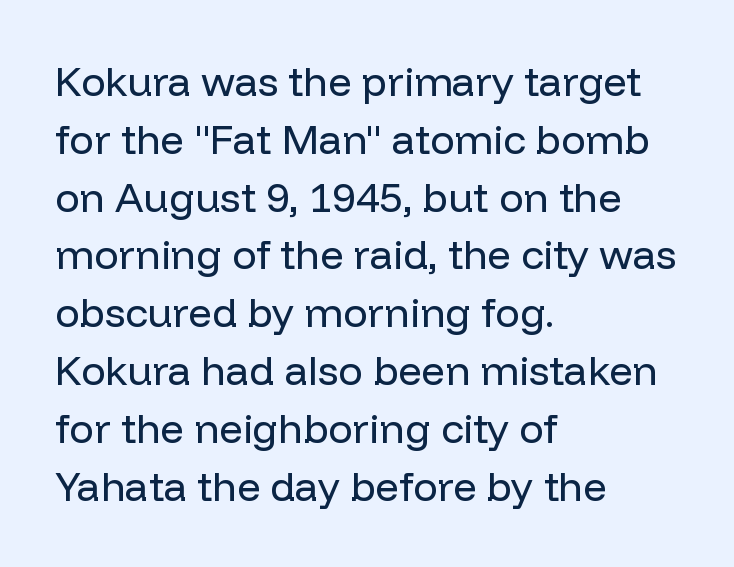
Does extra space separate the letters? No, they use regular spacing. Typographically, this falls in the sans-serif category. The compositor pushed each line to the left boundary. Upright lettering throughout. Compared with a typical body face, this is equally light or lighter still.
